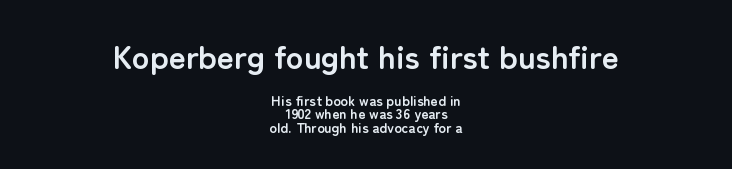
In CSS terms this would be text-align: center. Grotesque or geometric, the face here clearly has no serifs. The line texture is even and compact thanks to regular tracking. The rendering shrinks the type as you move from the upper chunk to the lower. Caption: bold face, heavy strokes.
